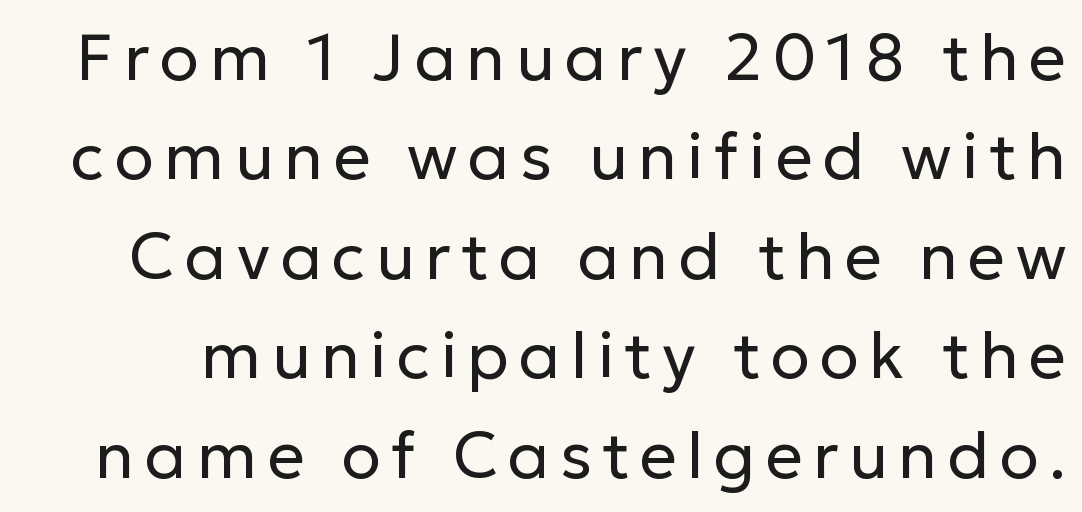
The image shows 65 px regular-weight sans-serif type, upright; set normal line spacing (1.53x), not underlined; low stroke contrast and a medium x-height.
